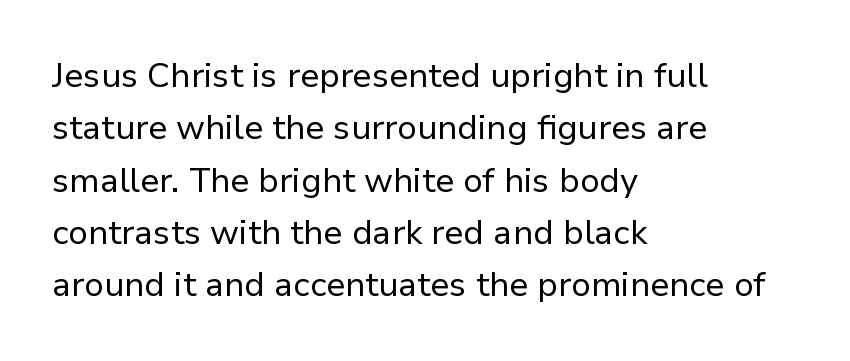
The image shows 34 px regular-weight sans-serif type, upright; set left-aligned, normal line spacing (1.54x), normal letter spacing, not underlined; low stroke contrast and a medium x-height.
